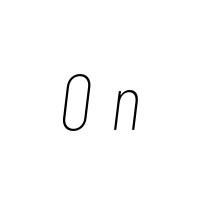
{"italic": "yes", "lean": "right", "slant_degrees": 7, "bold": "no", "weight": "thin", "width": "condensed", "stroke_contrast": "low", "x_height": "medium", "monospaced": "no", "underline": "no", "letter_spacing": "wide", "letter_spacing_em": 0.25, "glyph_px": 78}
